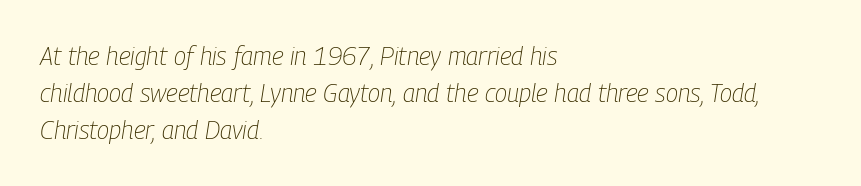
The image shows 25 px text type, italic (leaning right); set left-aligned, normal line spacing (1.49x), normal letter spacing, not underlined.
